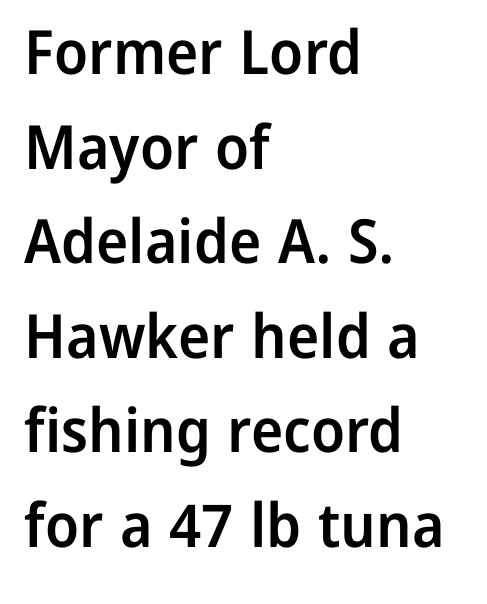
These lines were composed using upright roman letters. The text was rendered using a sans face with plain stroke endings. The rendering uses a semibold face; strokes are thickened but not to full bold. Standard letterfit; no display-style spreading of the glyphs. Bare-footed words on every line. Horizontal alignment here is leftward, the default for most running prose.
